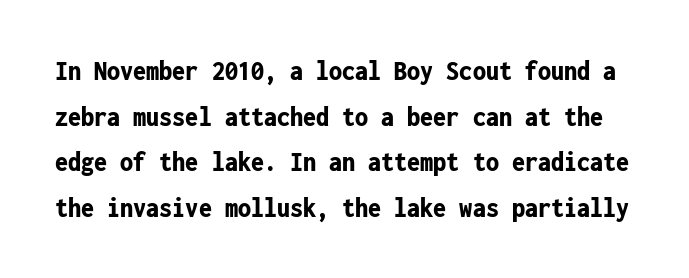
The gap between lines stays unmarked. Monospaced: the letters line up in strict vertical columns. Ordinary non-slanted type is in use. The tracking reads as untouched default to a designer's eye. Weight: bold.
